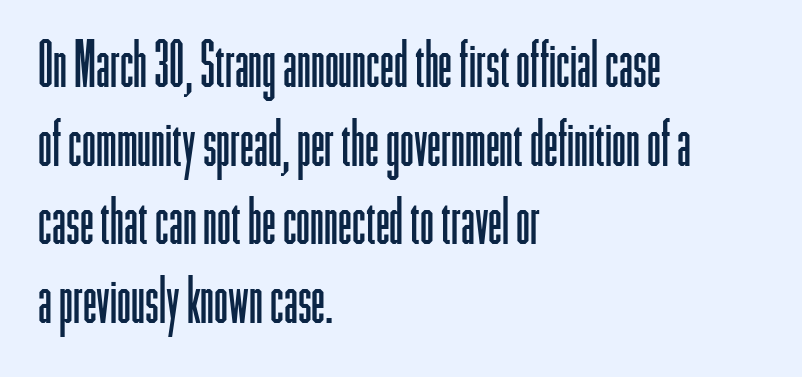
These lines are set flush left with a ragged right edge. Regular leading. The lettering stays uniformly vertical, giving the passage a roman look. Nobody touched the tracking dial on this one.
